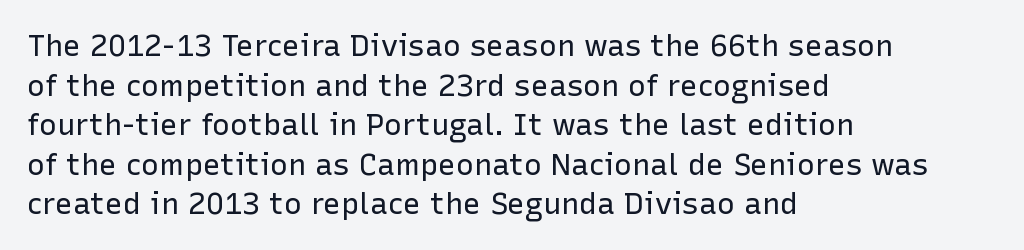
The image shows 30 px regular-weight sans-serif type, upright; set left-aligned, normal line spacing (1.32x), normal letter spacing, not underlined; low stroke contrast and a medium x-height.
